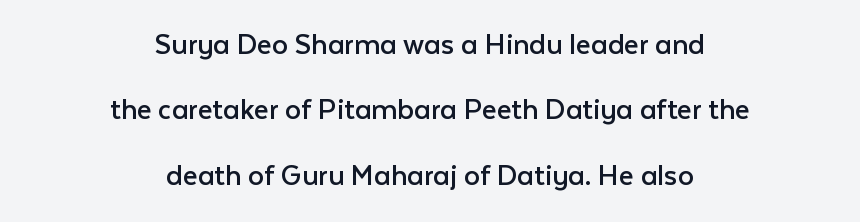
The image shows 32 px regular-weight sans-serif type, upright; set centered, loose line spacing (2.04x), normal letter spacing, not underlined; low stroke contrast and a medium x-height.
